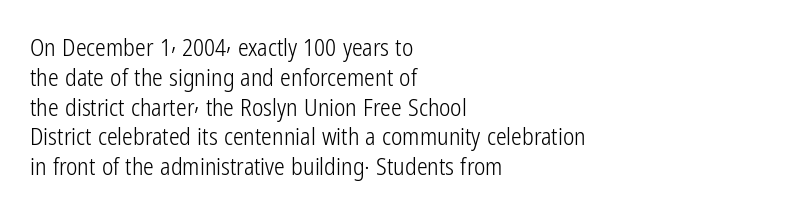
{"italic": "no", "bold": "no", "underline": "no", "align": "left", "line_spacing_ratio": 1.24, "letter_spacing": "normal", "letter_spacing_em": 0.0, "glyph_px": 24}
